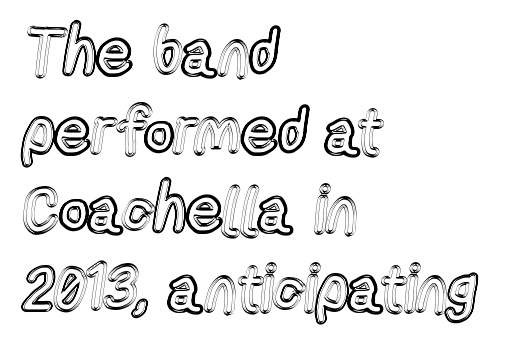
{"width": "condensed", "x_height": "medium", "monospaced": "no", "underline": "no", "align": "left", "line_spacing_ratio": 1.23, "letter_spacing": "normal", "letter_spacing_em": 0.0, "glyph_px": 64}
